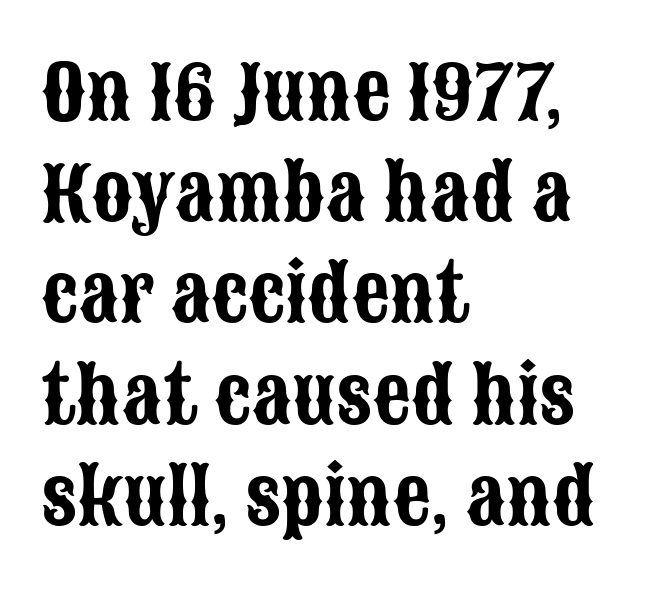
Each letter's strokes conclude bluntly, with no projecting serifs. Line beginnings align vertically; line endings do not. The line texture is even and compact thanks to regular tracking. This sample has the flowing, uneven cadence of proportional lettering.
